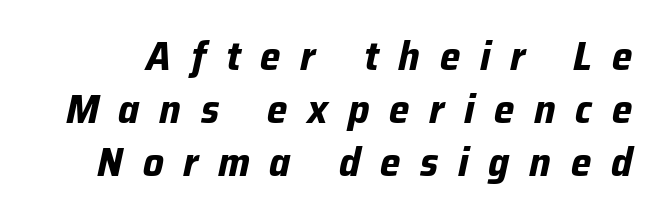
Descender tails drop into unmarked territory. Is the type slanted? Yes — the strokes lean at a clear angle. Leading matches the norm, producing a regular column. The passage shown has open, widely tracked lettering throughout. Notice how thick the strokes are: this is what a full bold looks like.
